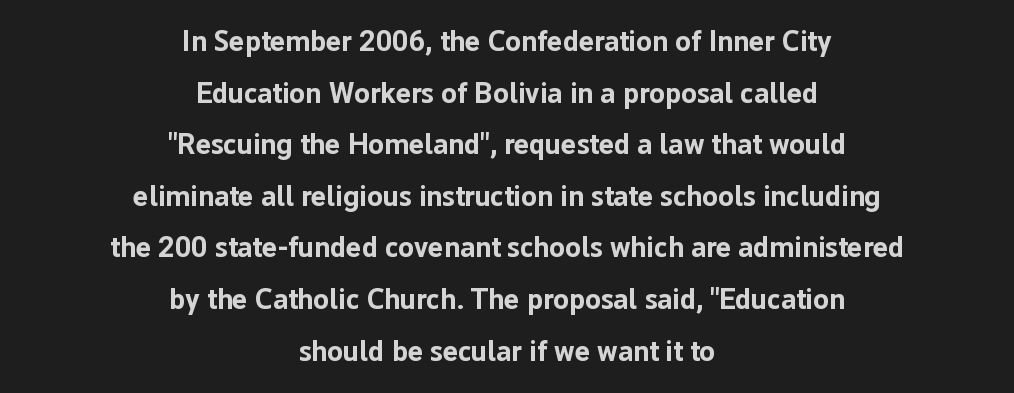
{"serif": "no", "italic": "no", "bold": "yes", "weight": "bold", "width": "normal", "stroke_contrast": "low", "x_height": "medium", "monospaced": "no", "underline": "no", "align": "center", "line_spacing_ratio": 1.78, "letter_spacing": "normal", "letter_spacing_em": 0.0, "glyph_px": 29}
